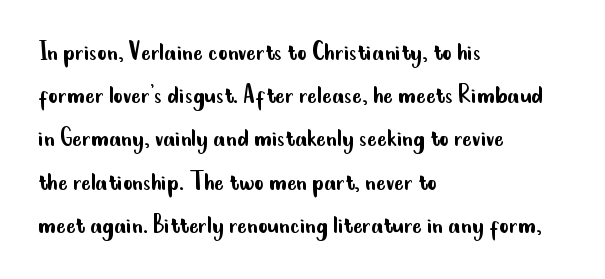
A bare baseline throughout the passage. The letterforms sit shoulder to shoulder at normal distance. Each letter keeps its own natural width here, so spacing adapts to shape. A light-to-regular cut is what we see here. Line beginnings align vertically; line endings do not. Upright lettering throughout.
